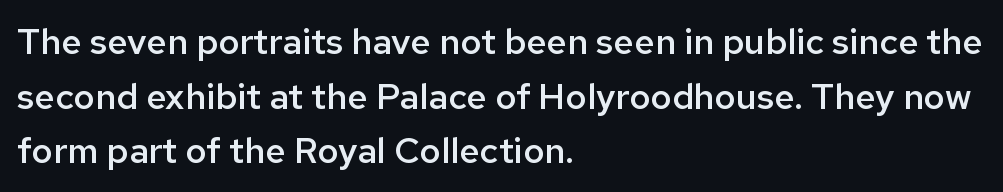
Q: Is the text bold? A: Semi-bold.
Q: Is the text italic (slanted)? A: No, it is upright.
Q: Is the typeface a serif or a sans-serif typeface? A: Sans-serif.
Q: Is the text underlined? A: No.
Q: How is the paragraph aligned? A: Left-aligned.
Q: Is the spacing between letters normal or unusually wide? A: Normal.
Q: Is the spacing between lines tight, normal or loose? A: Normal.
Q: Width (condensed, normal, or wide)? A: Normal.
Q: Stroke contrast? A: Low.
Q: x-height? A: Medium.
Q: Monospaced? A: No.
